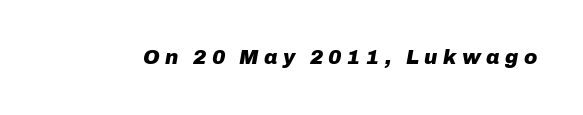
Type without underlining. Look at the stroke-to-counter ratio: heavy, a bold. Is the letter spacing exaggerated? Yes — the characters are pushed far apart. Would a proofreader flag this as italicized? Yes.
